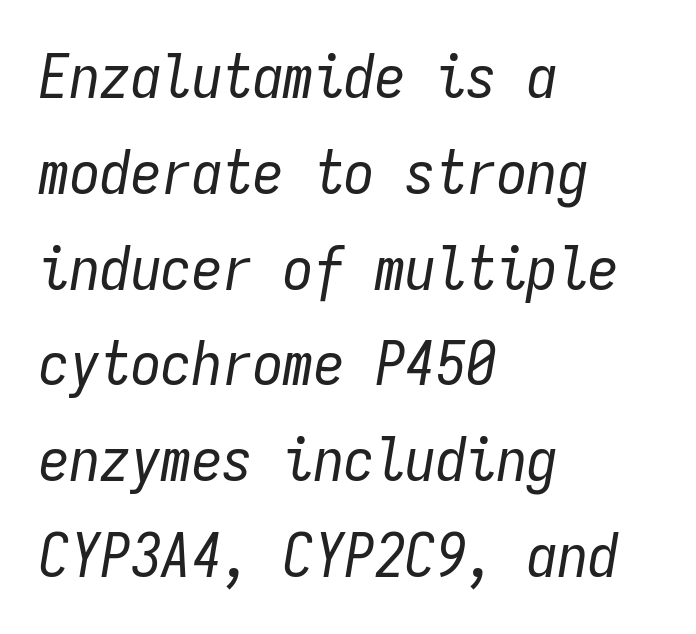
Q: Is the text bold? A: No.
Q: Is the text italic (slanted)? A: Yes, it leans right by about 9 degrees.
Q: Is the text underlined? A: No.
Q: How is the paragraph aligned? A: Left-aligned.
Q: Is the spacing between letters normal or unusually wide? A: Normal.
Q: Is the spacing between lines tight, normal or loose? A: Normal.
Q: Width (condensed, normal, or wide)? A: Condensed.
Q: Stroke contrast? A: Low.
Q: x-height? A: Medium.
Q: Monospaced? A: Yes.
